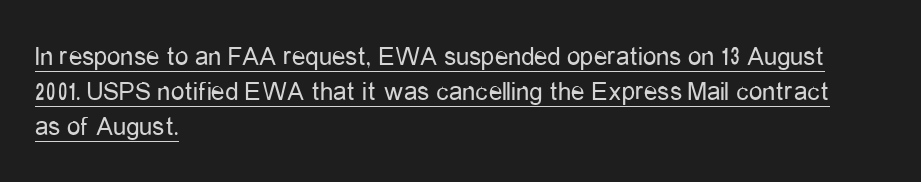
The image shows 27 px text type, upright; set left-aligned, normal line spacing (1.29x), normal letter spacing, underlined.
